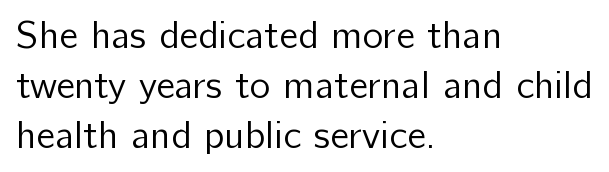
Q: Is the text bold? A: No.
Q: Is the text italic (slanted)? A: No, it is upright.
Q: Is the typeface a serif or a sans-serif typeface? A: Sans-serif.
Q: Is the text underlined? A: No.
Q: How is the paragraph aligned? A: Left-aligned.
Q: Is the spacing between letters normal or unusually wide? A: Normal.
Q: Is the spacing between lines tight, normal or loose? A: Normal.
Q: Width (condensed, normal, or wide)? A: Normal.
Q: Stroke contrast? A: Low.
Q: x-height? A: Medium.
Q: Monospaced? A: No.
